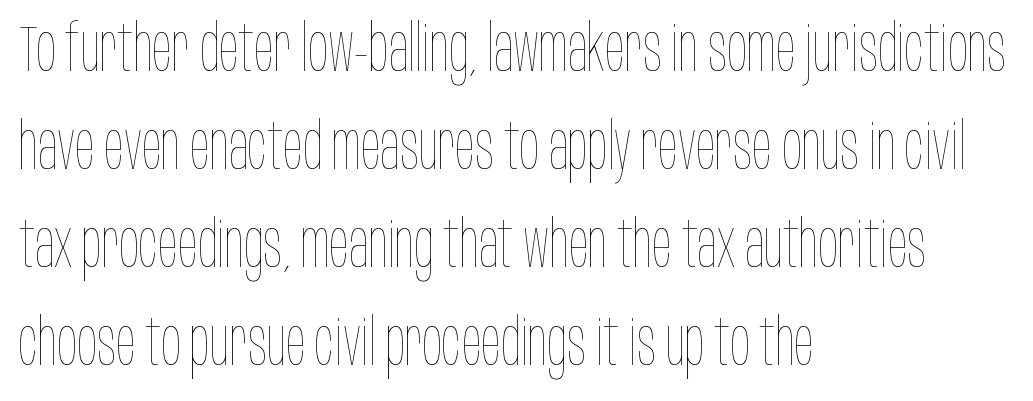
The image shows 65 px thin, condensed type, upright; set left-aligned, normal line spacing (1.51x), normal letter spacing, not underlined; low stroke contrast and a large x-height.
